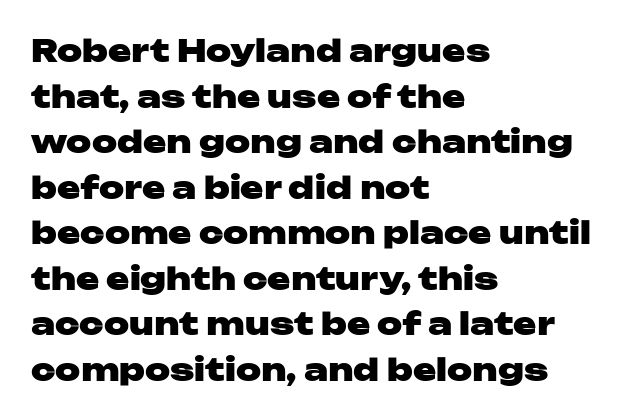
Q: Is the text bold? A: Yes.
Q: Is the text italic (slanted)? A: No, it is upright.
Q: Is the typeface a serif or a sans-serif typeface? A: Sans-serif.
Q: Is the text underlined? A: No.
Q: How is the paragraph aligned? A: Left-aligned.
Q: Is the spacing between letters normal or unusually wide? A: Normal.
Q: Is the spacing between lines tight, normal or loose? A: Normal.
Q: Width (condensed, normal, or wide)? A: Wide.
Q: Stroke contrast? A: Low.
Q: x-height? A: Medium.
Q: Monospaced? A: No.
